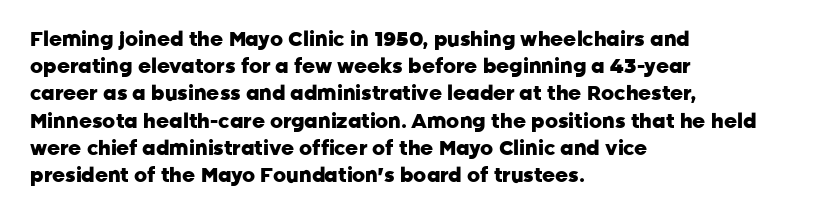
{"italic": "no", "bold": "yes", "underline": "no", "align": "left", "line_spacing": "normal", "line_spacing_ratio": 1.36, "letter_spacing": "normal", "letter_spacing_em": 0.0, "glyph_px": 20}
